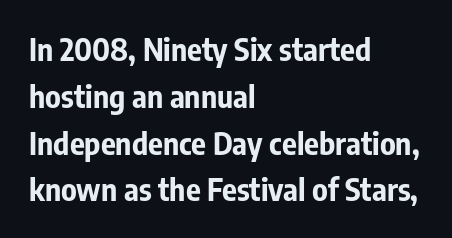
Q: Is the text bold? A: Yes.
Q: Is the text italic (slanted)? A: No, it is upright.
Q: Is the typeface a serif or a sans-serif typeface? A: Sans-serif.
Q: Is the text underlined? A: No.
Q: How is the paragraph aligned? A: Left-aligned.
Q: Is the spacing between letters normal or unusually wide? A: Normal.
Q: Is the spacing between lines tight, normal or loose? A: Normal.
Q: Width (condensed, normal, or wide)? A: Condensed.
Q: Stroke contrast? A: Low.
Q: x-height? A: Medium.
Q: Monospaced? A: No.
